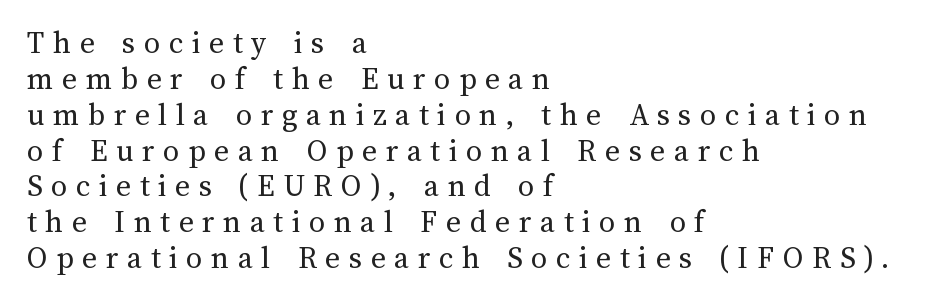
Q: Is the text bold? A: No.
Q: Is the text italic (slanted)? A: No, it is upright.
Q: Is the text underlined? A: No.
Q: How is the paragraph aligned? A: Left-aligned.
Q: Is the spacing between letters normal or unusually wide? A: Unusually wide.
Q: Is the spacing between lines tight, normal or loose? A: Tight.
Q: Width (condensed, normal, or wide)? A: Normal.
Q: Stroke contrast? A: Medium.
Q: x-height? A: Medium.
Q: Monospaced? A: No.
